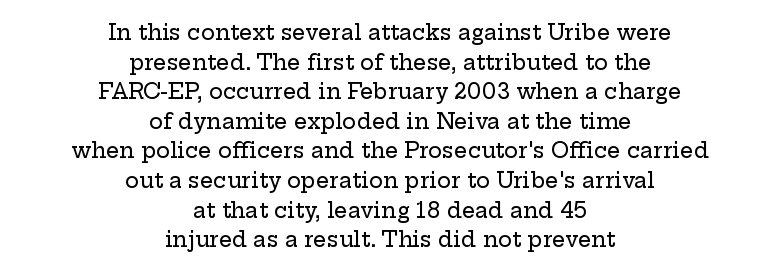
Q: Is the text italic (slanted)? A: No, it is upright.
Q: Is the text underlined? A: No.
Q: How is the paragraph aligned? A: Centered.
Q: Is the spacing between letters normal or unusually wide? A: Normal.
Q: Is the spacing between lines tight, normal or loose? A: Normal.
